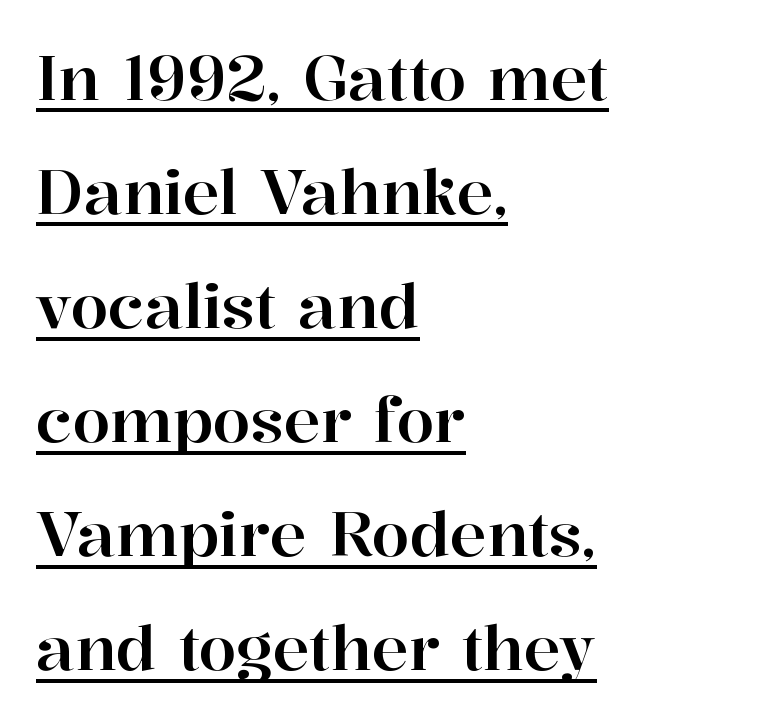
Q: Is the text italic (slanted)? A: No, it is upright.
Q: Is the typeface a serif or a sans-serif typeface? A: Serif.
Q: Is the text underlined? A: Yes.
Q: How is the paragraph aligned? A: Left-aligned.
Q: Is the spacing between letters normal or unusually wide? A: Normal.
Q: Width (condensed, normal, or wide)? A: Normal.
Q: Stroke contrast? A: High.
Q: x-height? A: Medium.
Q: Monospaced? A: No.
